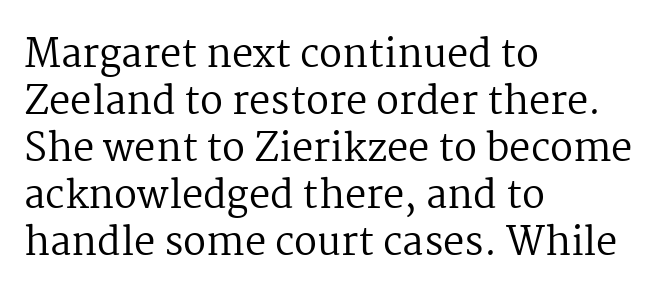
Nothing heavy about these letters — not bold at all. Descenders are the only things crossing below the line. Small tapered or slab feet sit at the stroke ends, so this counts as serif. Quick note: not italic, upright. Proportional: the letters do not fall into vertical columns. A student would call this left alignment; a typographer would say flush left, rag right.
